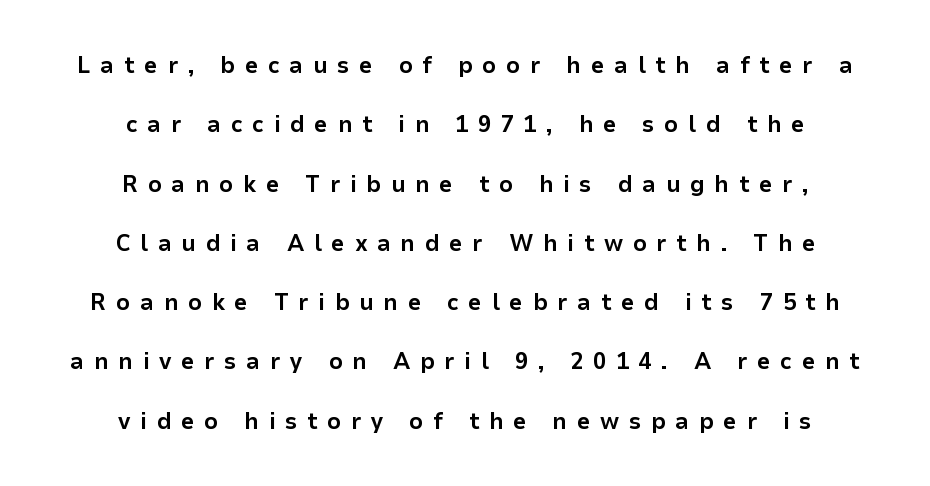
The image shows 24 px bold type, upright; set centered, loose line spacing (2.47x), unusually wide letter spacing (+0.4 em), not underlined.
